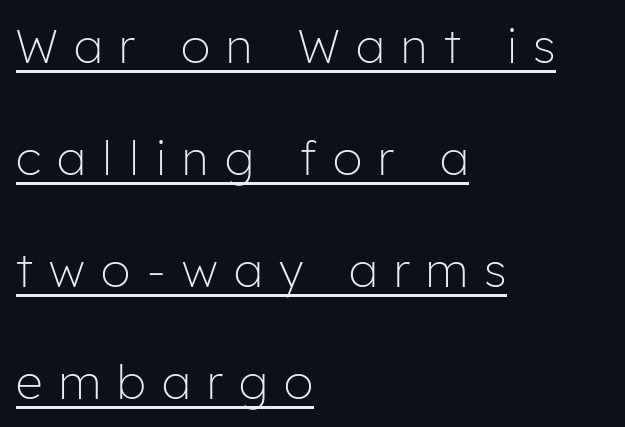
The image shows 47 px light sans-serif type, upright; set left-aligned, loose line spacing (2.38x), unusually wide letter spacing (+0.35 em), underlined; low stroke contrast and a medium x-height.
